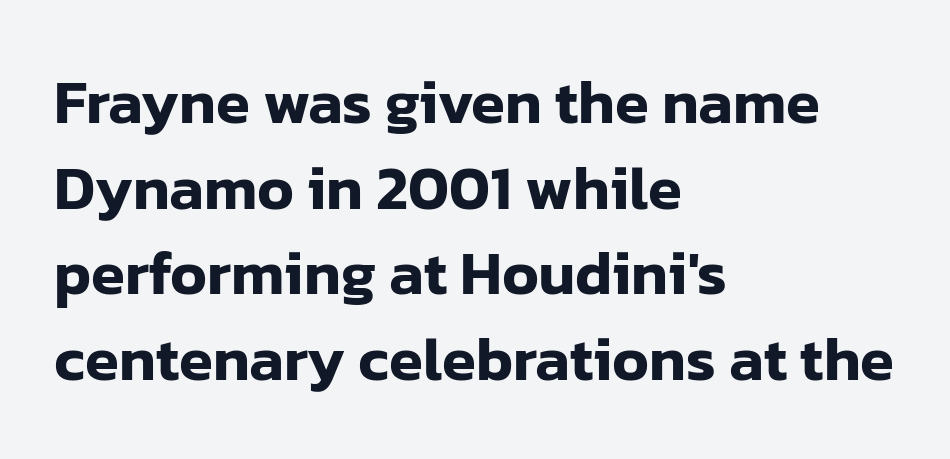
Q: Is the text italic (slanted)? A: No, it is upright.
Q: Is the typeface a serif or a sans-serif typeface? A: Sans-serif.
Q: Is the text underlined? A: No.
Q: How is the paragraph aligned? A: Left-aligned.
Q: Is the spacing between letters normal or unusually wide? A: Normal.
Q: Is the spacing between lines tight, normal or loose? A: Normal.
Q: Width (condensed, normal, or wide)? A: Normal.
Q: Stroke contrast? A: Low.
Q: x-height? A: Medium.
Q: Monospaced? A: No.
